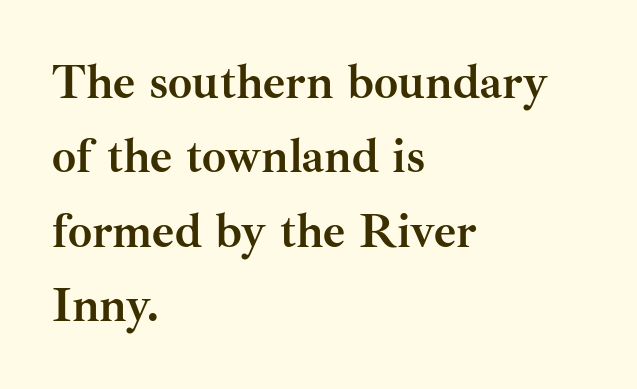
Q: Is the text bold? A: Yes.
Q: Is the text italic (slanted)? A: No, it is upright.
Q: Is the typeface a serif or a sans-serif typeface? A: Serif.
Q: Is the text underlined? A: No.
Q: How is the paragraph aligned? A: Left-aligned.
Q: Is the spacing between letters normal or unusually wide? A: Normal.
Q: Is the spacing between lines tight, normal or loose? A: Normal.
Q: Width (condensed, normal, or wide)? A: Normal.
Q: Stroke contrast? A: Medium.
Q: x-height? A: Small.
Q: Monospaced? A: No.
